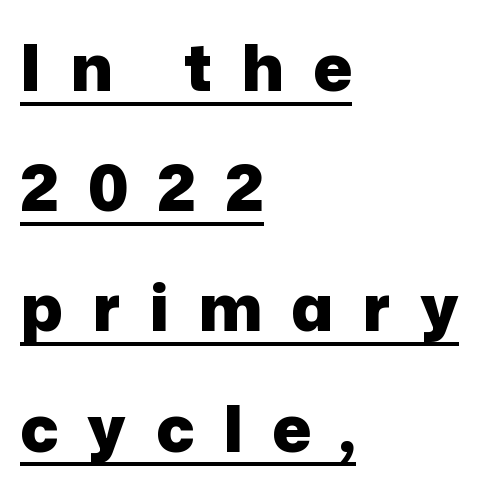
The image shows 65 px heavy sans-serif type, upright; set left-aligned, line spacing 1.85x, unusually wide letter spacing (+0.45 em), underlined; low stroke contrast and a medium x-height.
